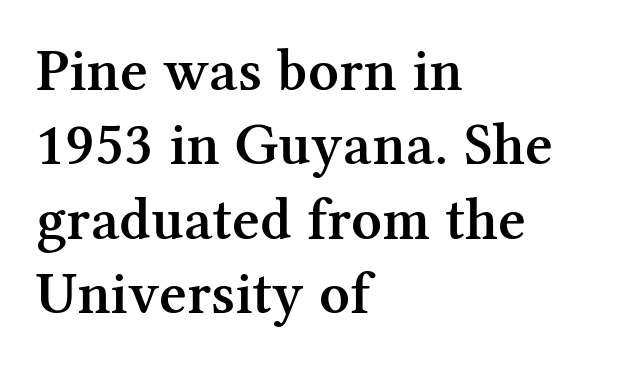
{"serif": "yes", "italic": "no", "bold": "semi", "weight": "semibold", "width": "normal", "stroke_contrast": "medium", "x_height": "medium", "monospaced": "no", "underline": "no", "align": "left", "line_spacing_ratio": 1.24, "letter_spacing": "normal", "letter_spacing_em": 0.0, "glyph_px": 60}
